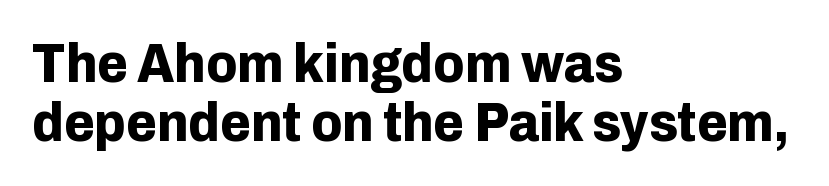
Q: Is the text bold? A: Yes.
Q: Is the text italic (slanted)? A: No, it is upright.
Q: Is the typeface a serif or a sans-serif typeface? A: Sans-serif.
Q: Is the text underlined? A: No.
Q: How is the paragraph aligned? A: Left-aligned.
Q: Is the spacing between letters normal or unusually wide? A: Normal.
Q: Is the spacing between lines tight, normal or loose? A: Tight.
Q: Width (condensed, normal, or wide)? A: Normal.
Q: Stroke contrast? A: Low.
Q: x-height? A: Medium.
Q: Monospaced? A: No.
